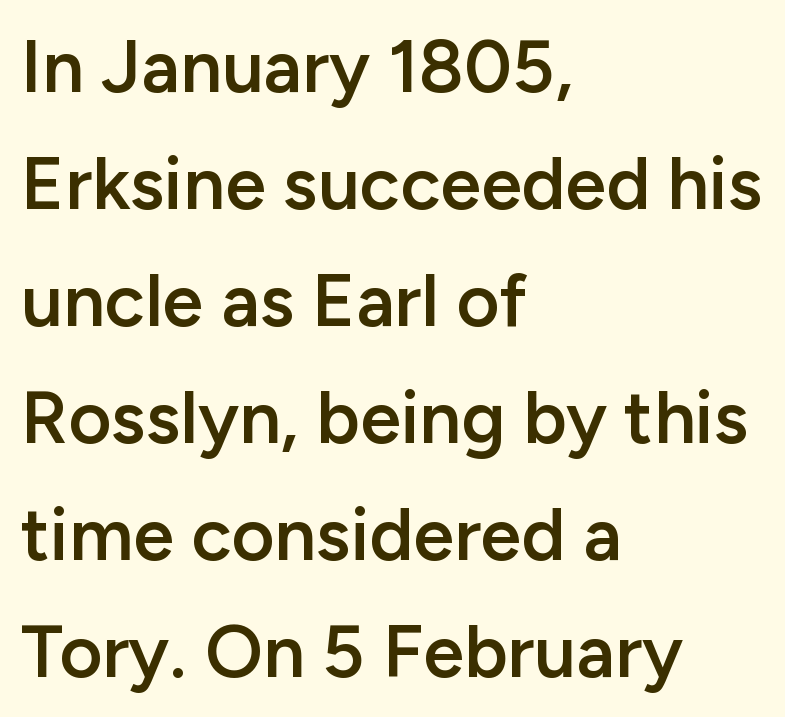
The image shows 74 px semibold sans-serif type, upright; set left-aligned, normal line spacing (1.58x), normal letter spacing, not underlined; low stroke contrast and a medium x-height.
